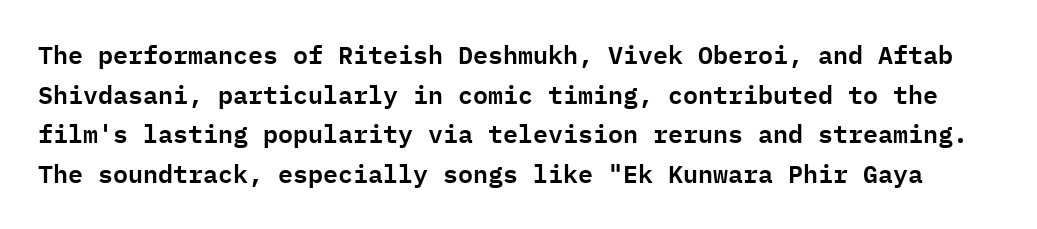
The image shows 25 px text type, upright; set normal line spacing (1.59x), normal letter spacing, not underlined.
